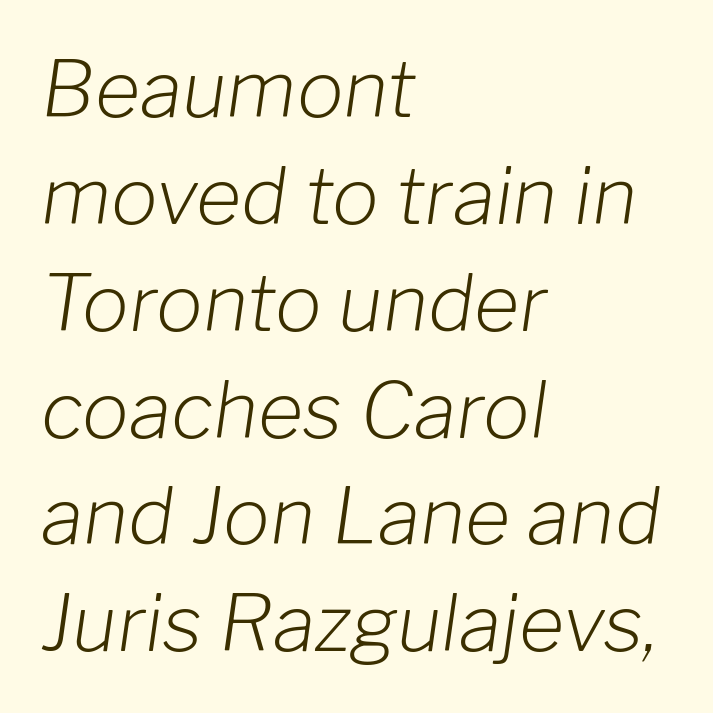
Q: Is the text bold? A: No.
Q: Is the text italic (slanted)? A: Yes, it leans right by about 8 degrees.
Q: Is the text underlined? A: No.
Q: How is the paragraph aligned? A: Left-aligned.
Q: Is the spacing between letters normal or unusually wide? A: Normal.
Q: Is the spacing between lines tight, normal or loose? A: Normal.
Q: Width (condensed, normal, or wide)? A: Normal.
Q: Stroke contrast? A: Low.
Q: x-height? A: Medium.
Q: Monospaced? A: No.
